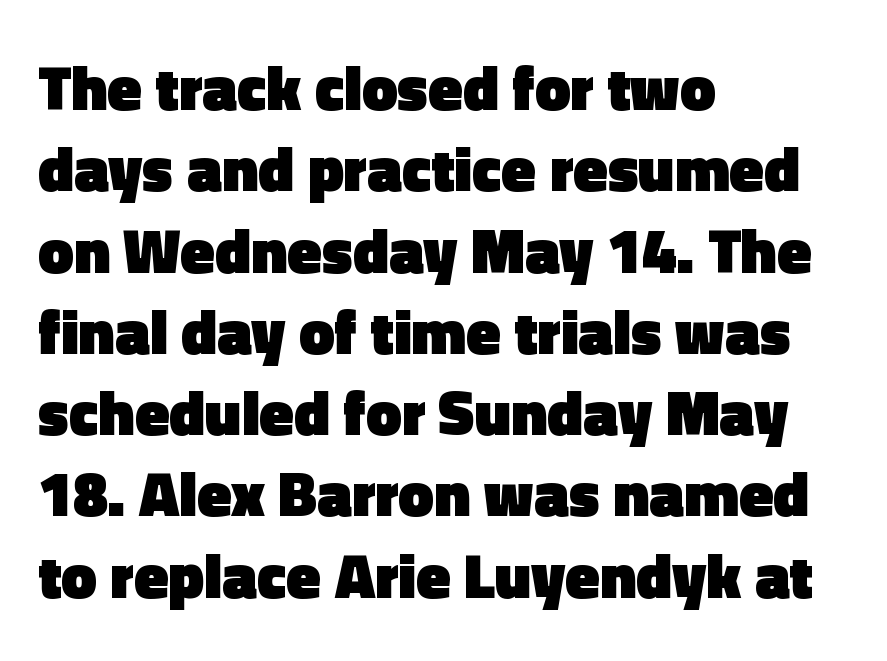
Q: Is the text bold? A: Yes.
Q: Is the text italic (slanted)? A: No, it is upright.
Q: Is the typeface a serif or a sans-serif typeface? A: Sans-serif.
Q: Is the text underlined? A: No.
Q: How is the paragraph aligned? A: Left-aligned.
Q: Is the spacing between letters normal or unusually wide? A: Normal.
Q: Is the spacing between lines tight, normal or loose? A: Normal.
Q: Width (condensed, normal, or wide)? A: Normal.
Q: x-height? A: Medium.
Q: Monospaced? A: No.
